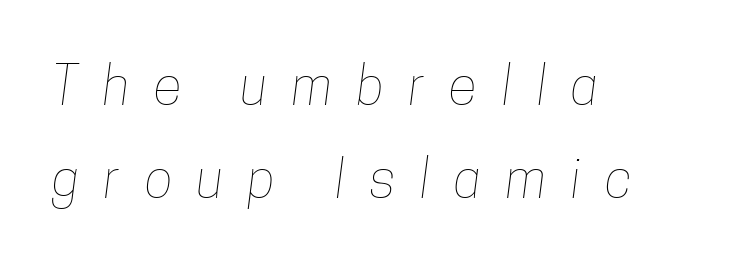
{"bold": "no", "weight": "thin", "width": "condensed", "stroke_contrast": "low", "x_height": "medium", "monospaced": "no", "underline": "no", "align": "left", "line_spacing_ratio": 1.76, "letter_spacing": "wide", "letter_spacing_em": 0.47, "glyph_px": 53}
